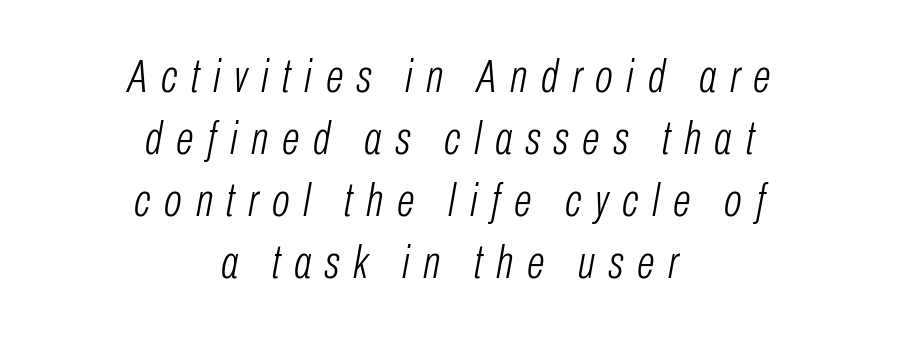
The image shows 47 px light, condensed type, italic (leaning right); set centered, normal line spacing (1.32x), unusually wide letter spacing (+0.29 em), not underlined; low stroke contrast and a medium x-height.
